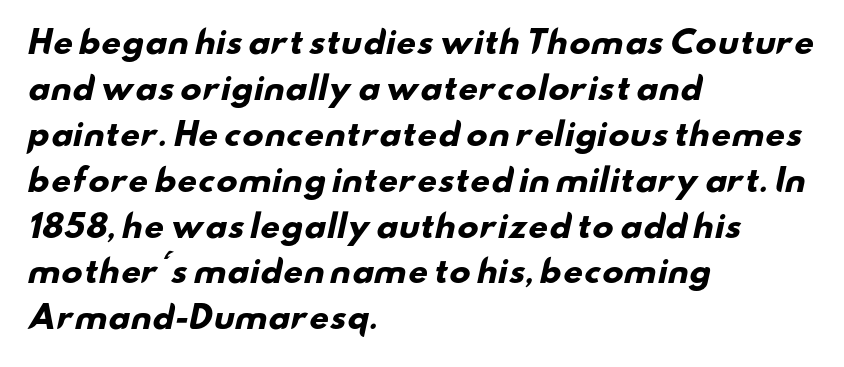
Caption: multi-line text, flush left, ragged right. Students, note that the glyphs here touch the page at normal intervals. Decoration check: the copy has no underline. Compared with an ordinary text face, these strokes are far heavier — a full bold.
